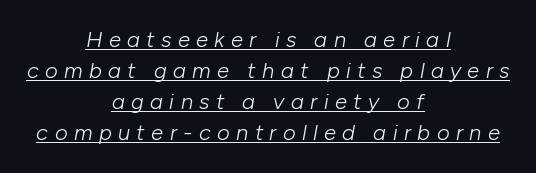
{"italic": "yes", "lean": "right", "slant_degrees": 10, "bold": "no", "underline": "yes", "align": "center", "line_spacing": "normal", "line_spacing_ratio": 1.41, "letter_spacing": "wide", "letter_spacing_em": 0.29, "glyph_px": 22}
